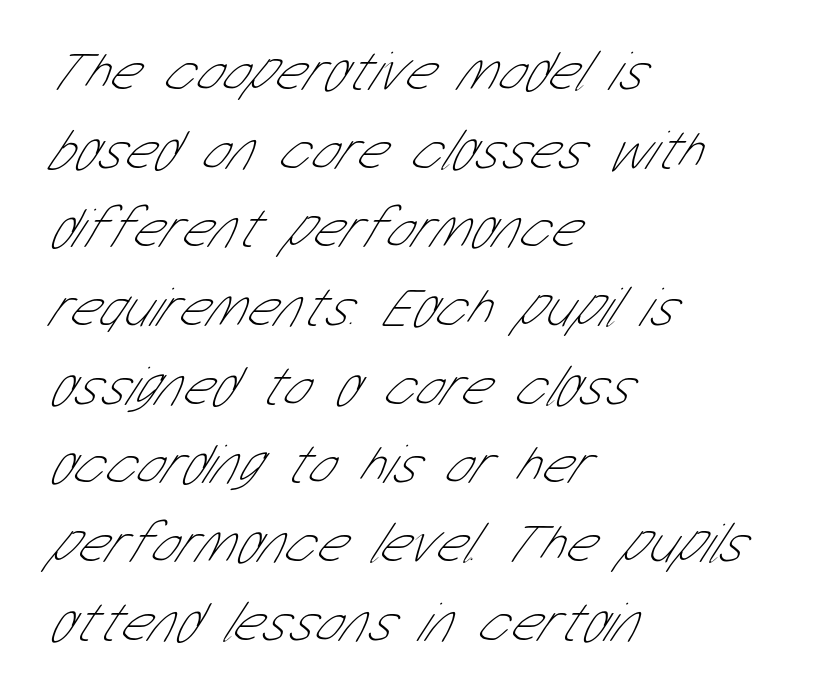
{"serif": "no", "bold": "no", "weight": "thin", "width": "condensed", "stroke_contrast": "low", "x_height": "medium", "monospaced": "no", "underline": "no", "align": "left", "line_spacing": "normal", "line_spacing_ratio": 1.38, "letter_spacing": "normal", "letter_spacing_em": 0.0, "glyph_px": 57}
